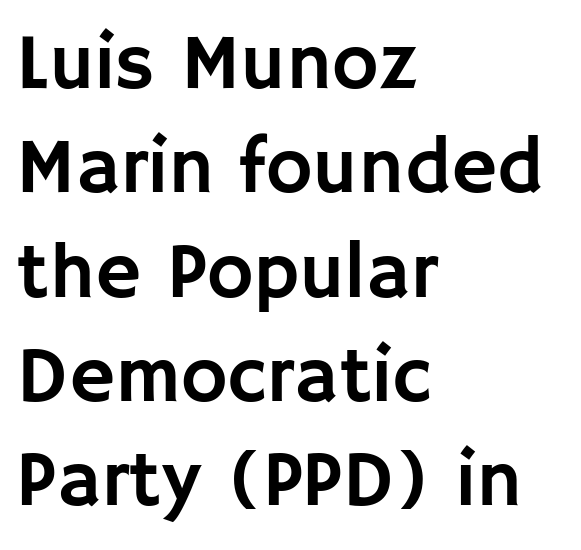
{"serif": "no", "italic": "no", "width": "normal", "stroke_contrast": "low", "x_height": "large", "monospaced": "no", "underline": "no", "align": "left", "line_spacing": "normal", "line_spacing_ratio": 1.32, "letter_spacing": "normal", "letter_spacing_em": 0.0, "glyph_px": 79}
